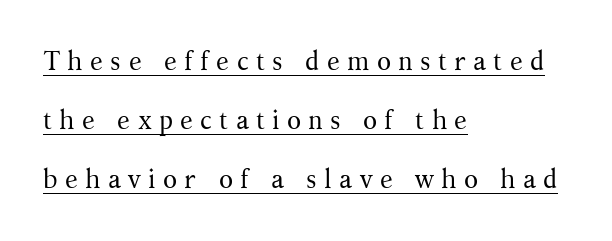
The image shows 26 px text type, upright; set left-aligned, loose line spacing (2.27x), unusually wide letter spacing (+0.28 em), underlined.
